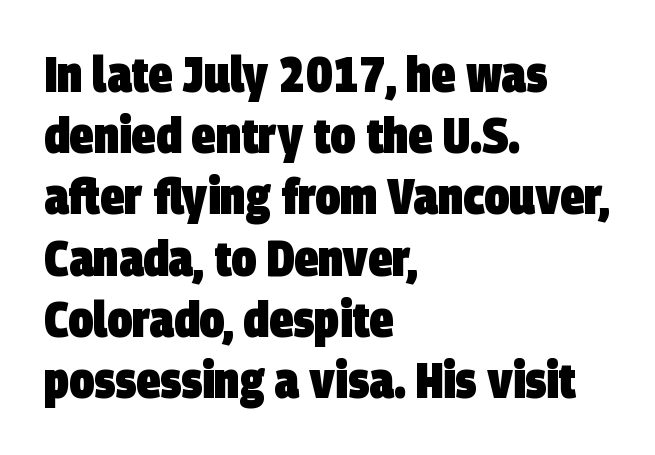
{"serif": "no", "bold": "yes", "weight": "heavy", "width": "condensed", "stroke_contrast": "low", "x_height": "large", "monospaced": "no", "underline": "no", "align": "left", "line_spacing": "normal", "line_spacing_ratio": 1.25, "letter_spacing": "normal", "letter_spacing_em": 0.0, "glyph_px": 49}
